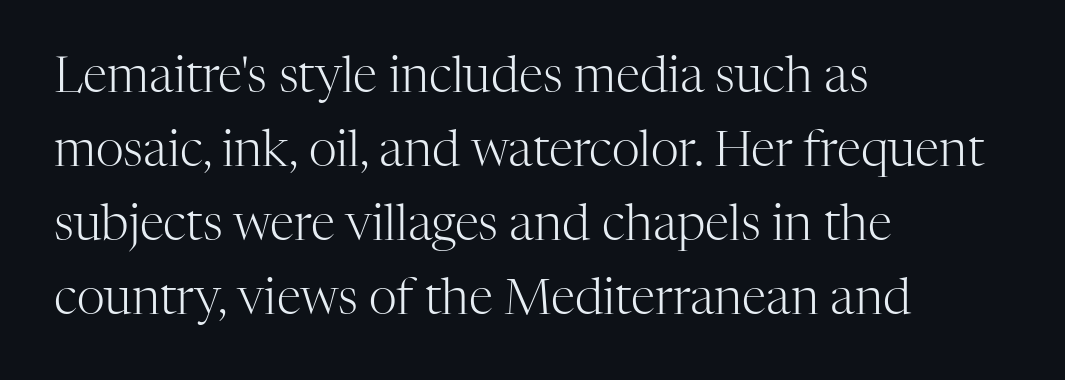
Compared with typical paragraphs, the rows here are spaced about the same. Is this a fixed-width face? No — the glyphs have proportional, varying widths. This rendering leaves character spacing at its baseline value. Weight: not bold — regular or lighter. Old-style or modern, the face here clearly has serifs. Which margin do the lines hug? The left one — the right edge is uneven.
